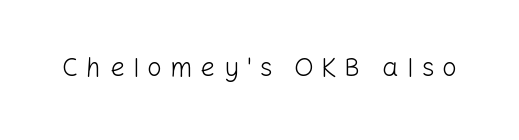
Bare-footed words on every line. Each word looks stretched out because of the extra space between its letters. It's the straight-up-and-down kind of type. Counters stay open thanks to moderate or lighter strokes.
